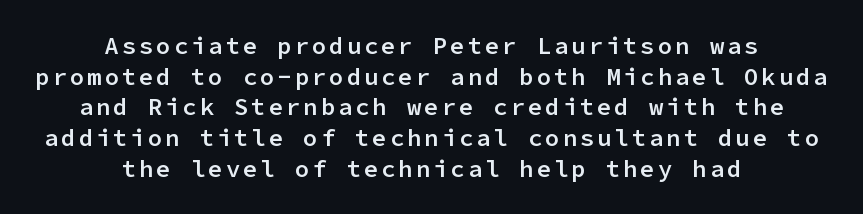
Q: Is the text bold? A: Semi-bold.
Q: Is the text italic (slanted)? A: No, it is upright.
Q: Is the text underlined? A: No.
Q: How is the paragraph aligned? A: Centered.
Q: Is the spacing between lines tight, normal or loose? A: Normal.
